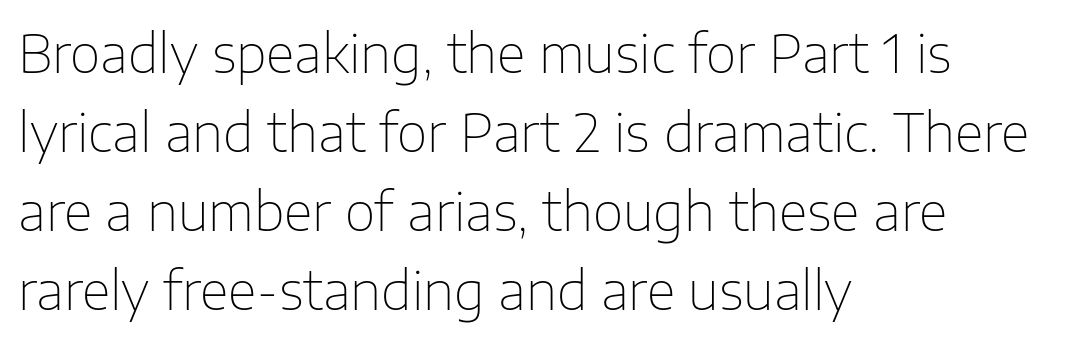
Q: Is the text bold? A: No.
Q: Is the text italic (slanted)? A: No, it is upright.
Q: Is the typeface a serif or a sans-serif typeface? A: Sans-serif.
Q: Is the text underlined? A: No.
Q: How is the paragraph aligned? A: Left-aligned.
Q: Is the spacing between letters normal or unusually wide? A: Normal.
Q: Is the spacing between lines tight, normal or loose? A: Normal.
Q: Width (condensed, normal, or wide)? A: Normal.
Q: Stroke contrast? A: Low.
Q: x-height? A: Medium.
Q: Monospaced? A: No.
